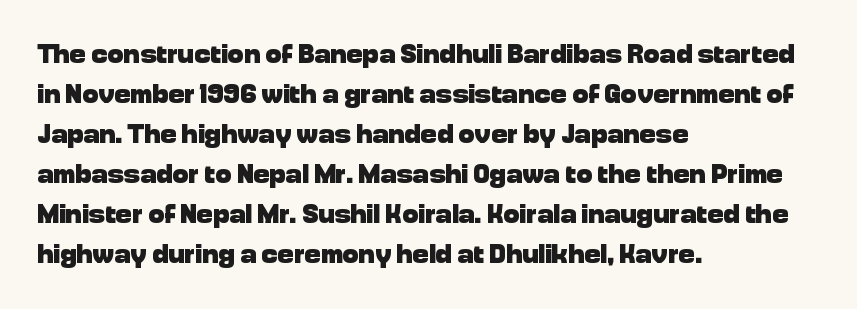
A student would call this left alignment; a typographer would say flush left, rag right. Lines of text with bare space underneath. Does the weight exceed regular? Yes, all the way to bold. Posture: vertical. The rows are spaced the way most documents space them. In terms of letterspacing, this is plain default setting.
